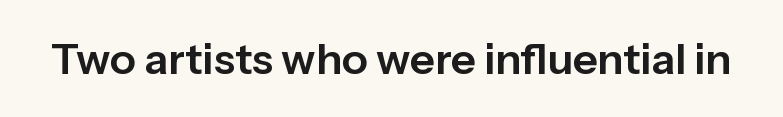
Q: Is the text italic (slanted)? A: No, it is upright.
Q: Is the typeface a serif or a sans-serif typeface? A: Sans-serif.
Q: Is the text underlined? A: No.
Q: Is the spacing between letters normal or unusually wide? A: Normal.
Q: Width (condensed, normal, or wide)? A: Normal.
Q: Stroke contrast? A: Low.
Q: x-height? A: Medium.
Q: Monospaced? A: No.
